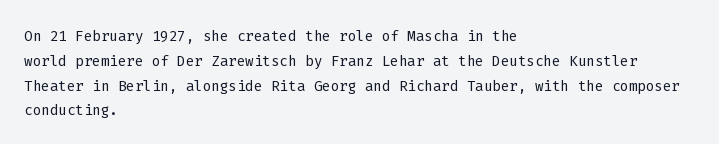
{"italic": "no", "bold": "no", "underline": "no", "align": "left", "line_spacing_ratio": 1.24, "letter_spacing": "normal", "letter_spacing_em": 0.0, "glyph_px": 20}
